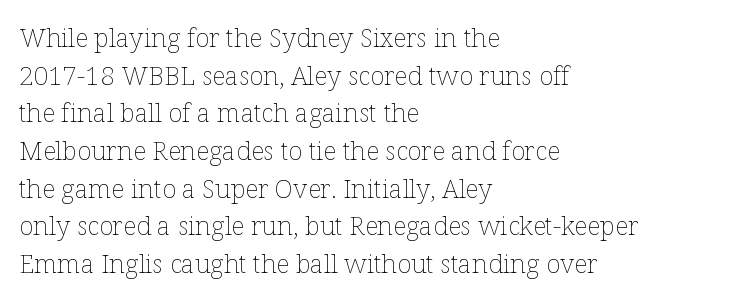
Q: Is the text bold? A: No.
Q: Is the text italic (slanted)? A: No, it is upright.
Q: Is the text underlined? A: No.
Q: How is the paragraph aligned? A: Left-aligned.
Q: Is the spacing between letters normal or unusually wide? A: Normal.
Q: Is the spacing between lines tight, normal or loose? A: Normal.
